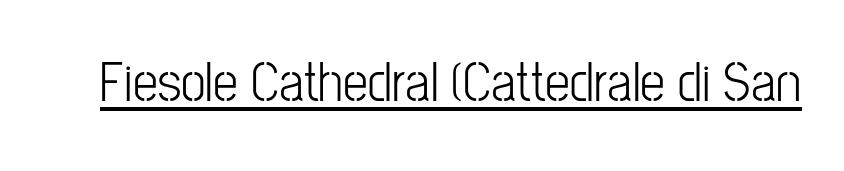
{"serif": "no", "italic": "no", "bold": "no", "weight": "light", "width": "condensed", "stroke_contrast": "low", "x_height": "medium", "monospaced": "no", "underline": "yes", "letter_spacing": "normal", "letter_spacing_em": 0.0, "glyph_px": 56}
